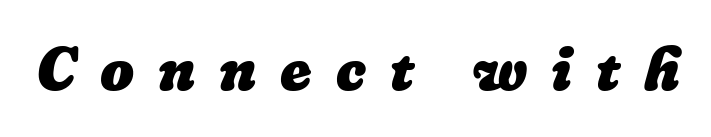
Q: Is the text bold? A: Yes.
Q: Is the text underlined? A: No.
Q: Is the spacing between letters normal or unusually wide? A: Unusually wide.
Q: Width (condensed, normal, or wide)? A: Normal.
Q: Stroke contrast? A: Low.
Q: x-height? A: Medium.
Q: Monospaced? A: No.
